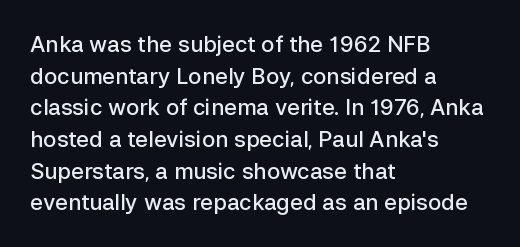
Q: Is the text bold? A: Semi-bold.
Q: Is the text italic (slanted)? A: No, it is upright.
Q: Is the text underlined? A: No.
Q: How is the paragraph aligned? A: Left-aligned.
Q: Is the spacing between letters normal or unusually wide? A: Normal.
Q: Is the spacing between lines tight, normal or loose? A: Normal.
